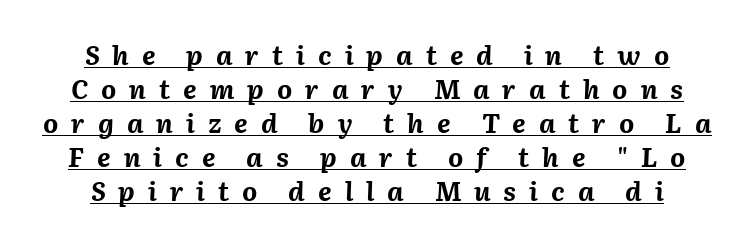
Observe the wide spacing: letters keep a clear distance from each other. Is the type slanted? Yes — the strokes lean at a clear angle. As a designer I'd log this as weight 700, bold. Glance below the letters and you will spot a drawn line. The rows are spaced the way most documents space them.
